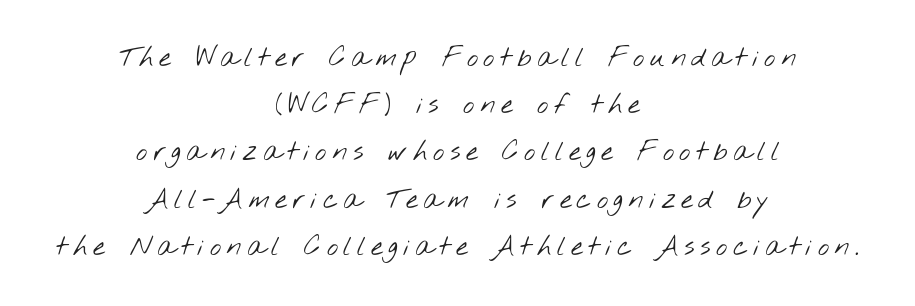
{"bold": "no", "underline": "no", "align": "center", "line_spacing_ratio": 1.75, "letter_spacing": "wide", "letter_spacing_em": 0.2, "glyph_px": 27}
